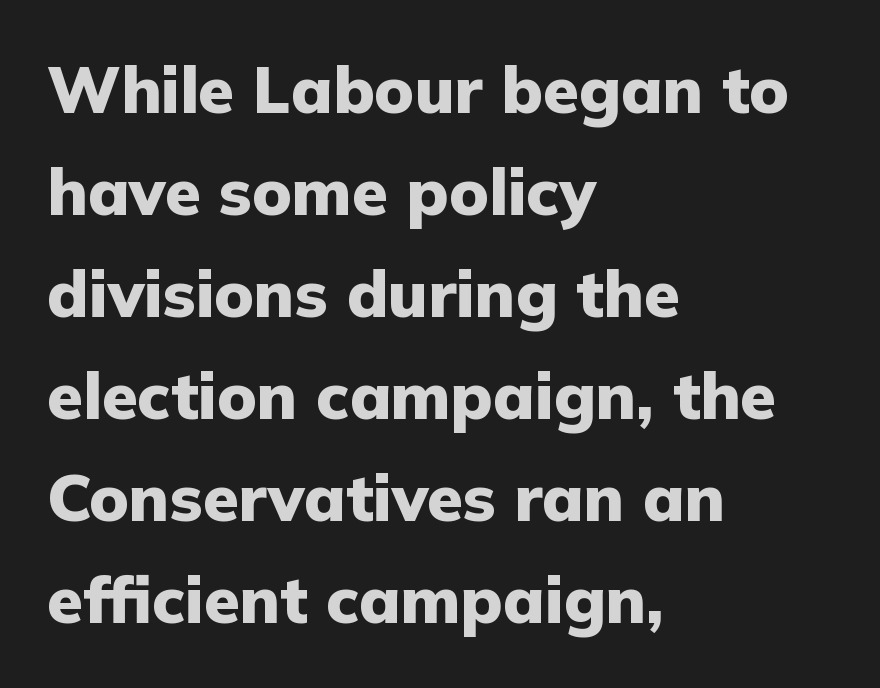
Q: Is the text bold? A: Yes.
Q: Is the text italic (slanted)? A: No, it is upright.
Q: Is the typeface a serif or a sans-serif typeface? A: Sans-serif.
Q: Is the text underlined? A: No.
Q: How is the paragraph aligned? A: Left-aligned.
Q: Is the spacing between letters normal or unusually wide? A: Normal.
Q: Is the spacing between lines tight, normal or loose? A: Normal.
Q: Width (condensed, normal, or wide)? A: Normal.
Q: Stroke contrast? A: Low.
Q: x-height? A: Medium.
Q: Monospaced? A: No.
